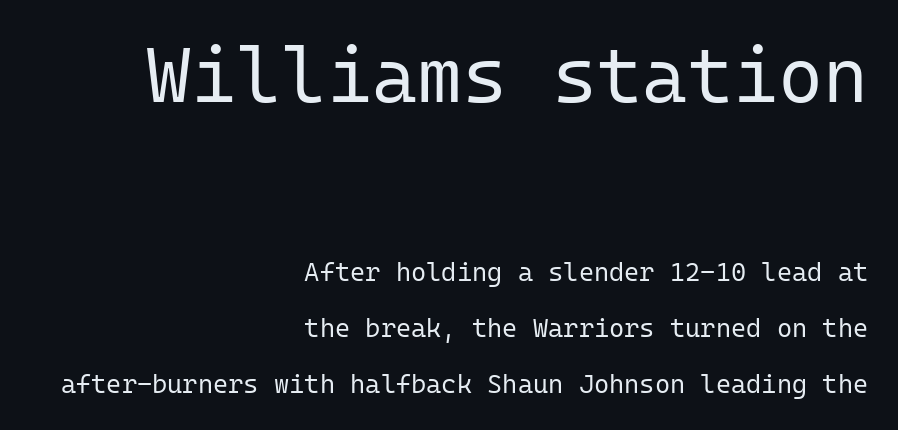
The image shows 77 px regular-weight sans-serif type, upright, monospaced; set right-aligned, loose line spacing (2.14x), normal letter spacing, not underlined; the first (top) block is 2.96x larger; low stroke contrast and a medium x-height.
